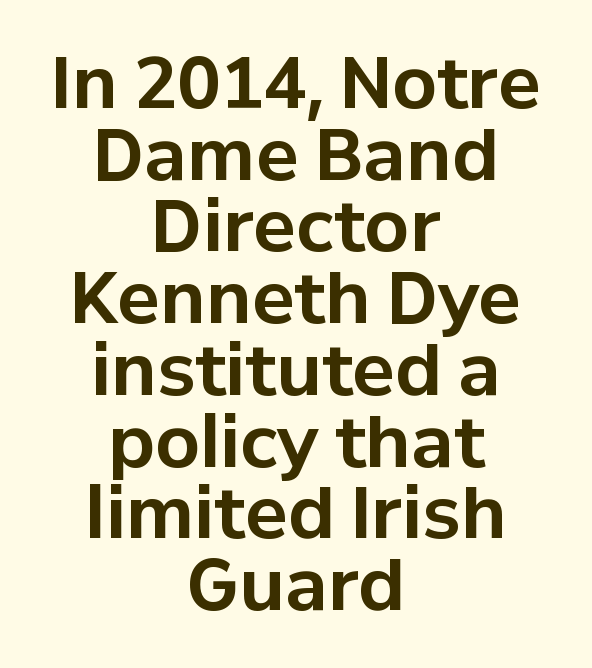
The rendering shows plain stroke endings on the letterforms — a sans-serif design. Horizontal alignment here is central, giving a formal, balanced look. This sample trades vertical openness for compactness between lines. Heft: maximum for text — a bold.
